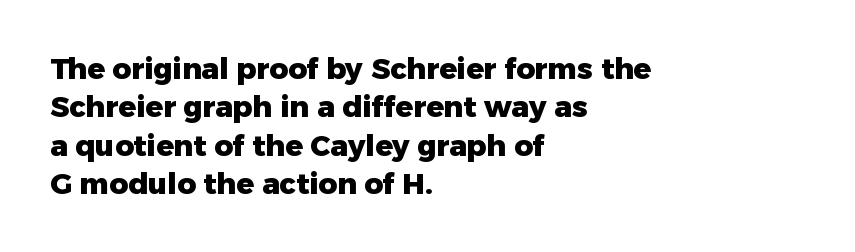
Q: Is the text bold? A: Yes.
Q: Is the text italic (slanted)? A: No, it is upright.
Q: Is the typeface a serif or a sans-serif typeface? A: Sans-serif.
Q: Is the text underlined? A: No.
Q: How is the paragraph aligned? A: Left-aligned.
Q: Is the spacing between letters normal or unusually wide? A: Normal.
Q: Is the spacing between lines tight, normal or loose? A: Normal.
Q: Width (condensed, normal, or wide)? A: Normal.
Q: Stroke contrast? A: Low.
Q: x-height? A: Medium.
Q: Monospaced? A: No.
